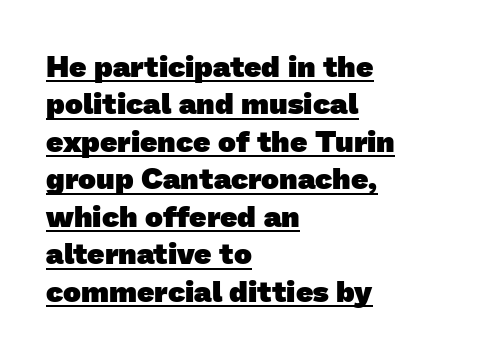
This sample keeps an unexceptional amount of space between lines. These lines are rendered in a variable-pitch font. Students, observe the line beneath the letters — that is underlining. Emphasis by weight is at full strength: bold. Look at the tracking — it's just the regular setting, nothing added.
